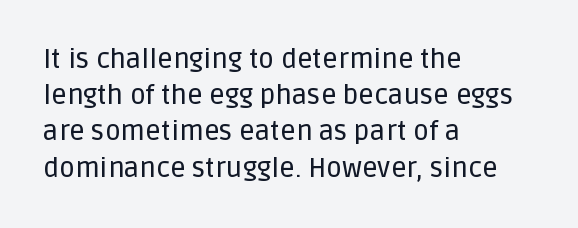
The image shows 27 px text type, upright; set left-aligned, normal line spacing (1.34x), normal letter spacing, not underlined.
